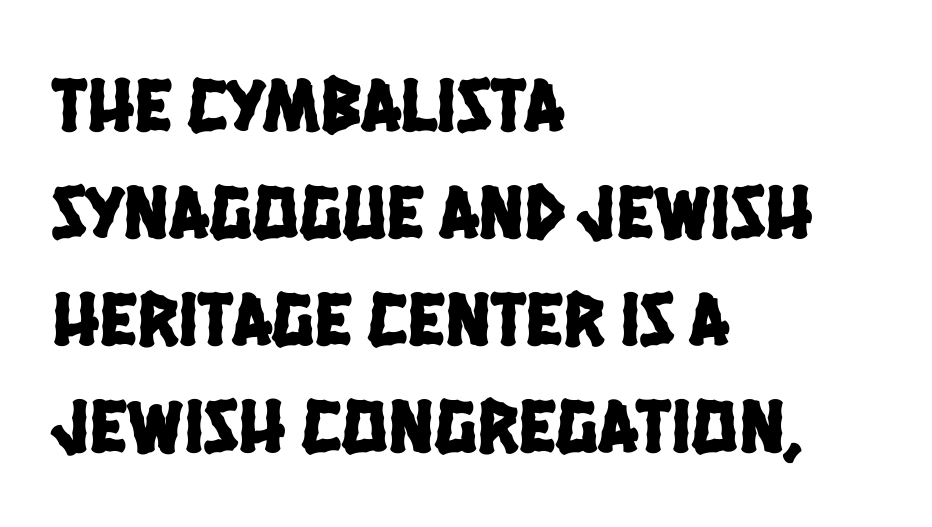
{"serif": "no", "width": "condensed", "stroke_contrast": "low", "x_height": "large", "monospaced": "no", "underline": "no", "align": "left", "line_spacing": "normal", "line_spacing_ratio": 1.39, "letter_spacing": "normal", "letter_spacing_em": 0.0, "glyph_px": 77}
